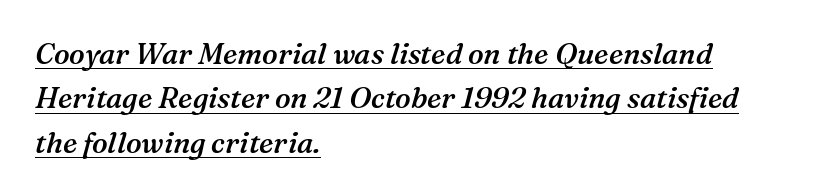
{"serif": "yes", "italic": "yes", "lean": "right", "slant_degrees": 16, "bold": "semi", "weight": "semibold", "width": "normal", "stroke_contrast": "medium", "x_height": "medium", "monospaced": "no", "underline": "yes", "align": "left", "line_spacing": "normal", "line_spacing_ratio": 1.53, "letter_spacing": "normal", "letter_spacing_em": 0.0, "glyph_px": 29}
